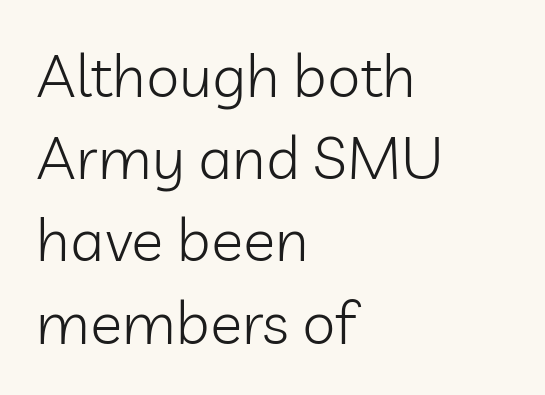
{"serif": "no", "italic": "no", "bold": "no", "weight": "light", "width": "normal", "stroke_contrast": "low", "x_height": "medium", "monospaced": "no", "underline": "no", "align": "left", "line_spacing": "normal", "line_spacing_ratio": 1.37, "letter_spacing": "normal", "letter_spacing_em": 0.0, "glyph_px": 60}
